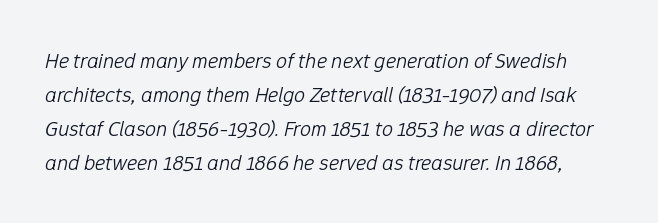
Q: Is the text bold? A: No.
Q: Is the text italic (slanted)? A: Yes, it leans right by about 12 degrees.
Q: Is the text underlined? A: No.
Q: Is the spacing between letters normal or unusually wide? A: Normal.
Q: Is the spacing between lines tight, normal or loose? A: Normal.
